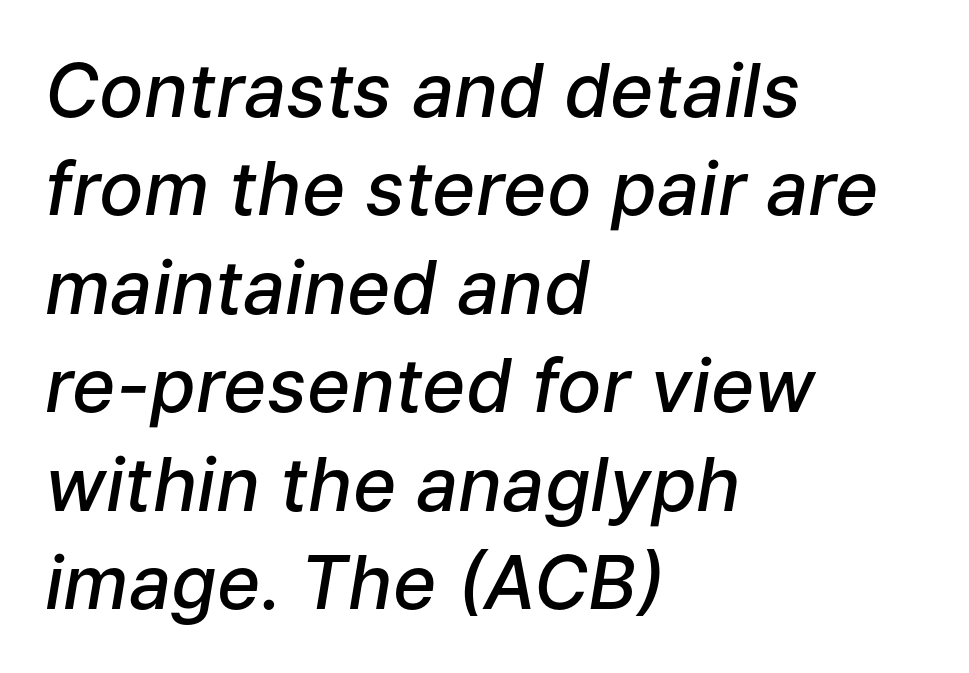
{"italic": "yes", "lean": "right", "slant_degrees": 9, "bold": "semi", "weight": "semibold", "width": "normal", "stroke_contrast": "low", "x_height": "medium", "monospaced": "no", "underline": "no", "align": "left", "line_spacing": "normal", "line_spacing_ratio": 1.33, "letter_spacing": "normal", "letter_spacing_em": 0.0, "glyph_px": 74}
